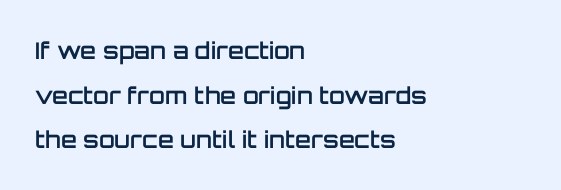
{"italic": "no", "bold": "semi", "underline": "no", "align": "left", "line_spacing": "loose", "line_spacing_ratio": 1.94, "letter_spacing": "normal", "letter_spacing_em": 0.0, "glyph_px": 23}
